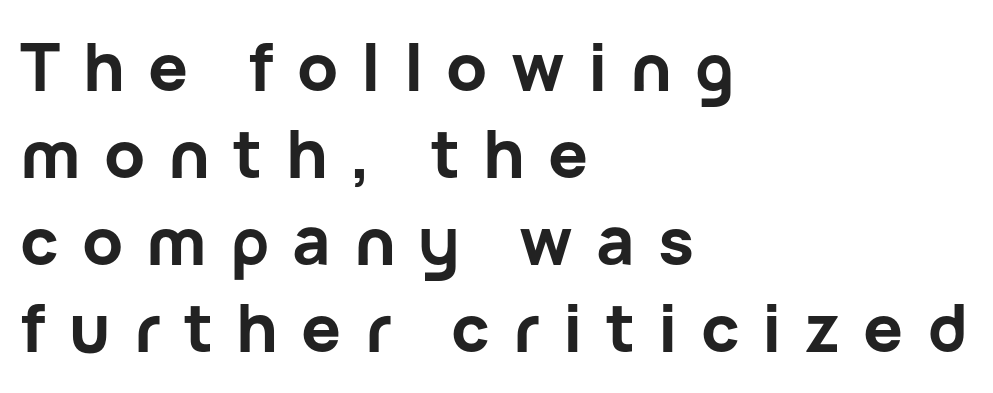
The image shows 66 px bold sans-serif type, upright; set left-aligned, normal line spacing (1.32x), unusually wide letter spacing (+0.35 em), not underlined; low stroke contrast and a medium x-height.
